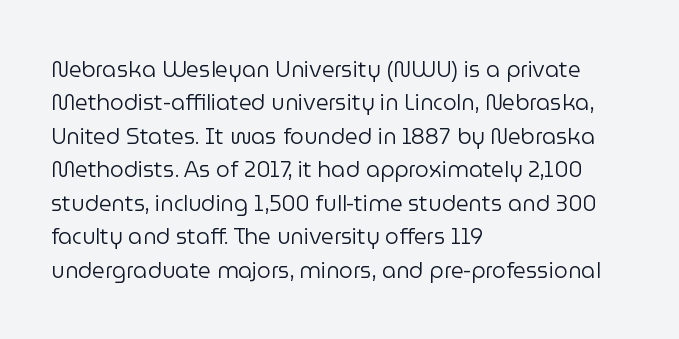
Summary of vertical rhythm: regular, with standard interline spacing. No extra ink here — the face is not bold. Quick note: not italic, upright. Horizontal alignment here is leftward, the default for most running prose.
